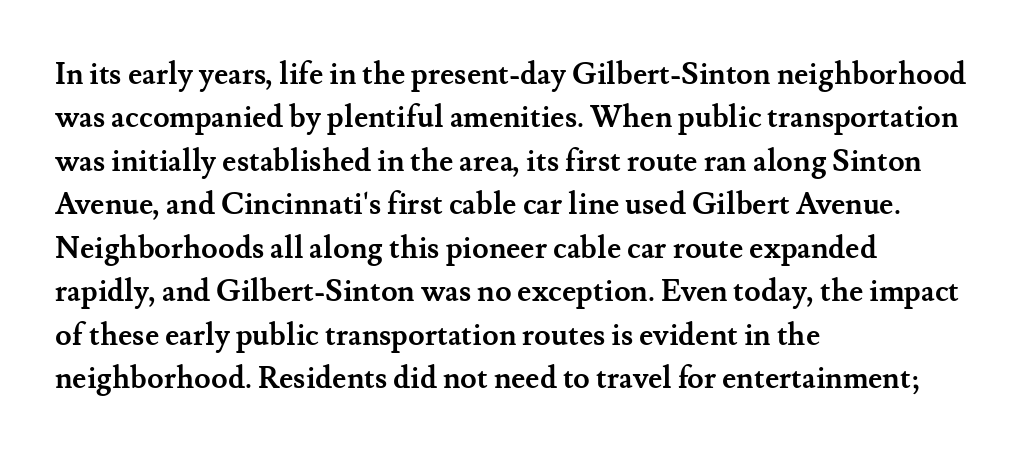
Q: Is the text bold? A: Yes.
Q: Is the text italic (slanted)? A: No, it is upright.
Q: Is the typeface a serif or a sans-serif typeface? A: Serif.
Q: Is the text underlined? A: No.
Q: How is the paragraph aligned? A: Left-aligned.
Q: Is the spacing between letters normal or unusually wide? A: Normal.
Q: Is the spacing between lines tight, normal or loose? A: Normal.
Q: Width (condensed, normal, or wide)? A: Normal.
Q: Stroke contrast? A: Medium.
Q: x-height? A: Small.
Q: Monospaced? A: No.
